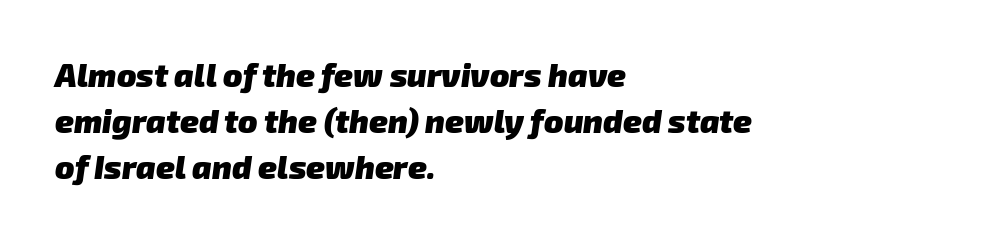
Notice how descenders clear the ascenders below comfortably — that's standard leading. Alignment: flush left. Serif or sans? Sans — the stroke terminals are bare. The space beneath each line is pristine and unruled. You could not count columns in this text — the font is proportionally spaced.
